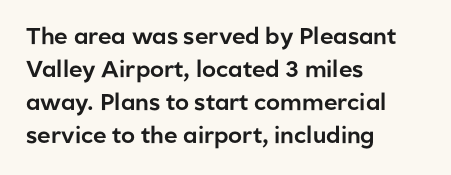
Q: Is the text italic (slanted)? A: No, it is upright.
Q: Is the text underlined? A: No.
Q: How is the paragraph aligned? A: Left-aligned.
Q: Is the spacing between letters normal or unusually wide? A: Normal.
Q: Is the spacing between lines tight, normal or loose? A: Normal.
